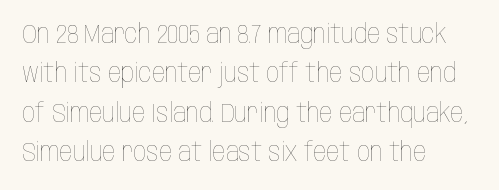
A typesetter would mark this as roman, not italic. Does the leading feel generous? No, just average. The typesetter chose a ragged-right arrangement here. The gaps between neighbouring characters are ordinary and unremarkable. Is this a heavy cut? Hardly; it is regular or lighter. The space directly below the letters is spotless.
